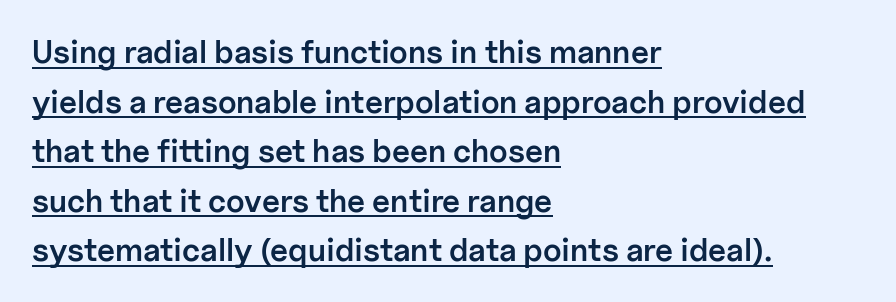
The image shows 32 px semibold sans-serif type, upright; set left-aligned, normal line spacing (1.55x), normal letter spacing, underlined; low stroke contrast and a medium x-height.
